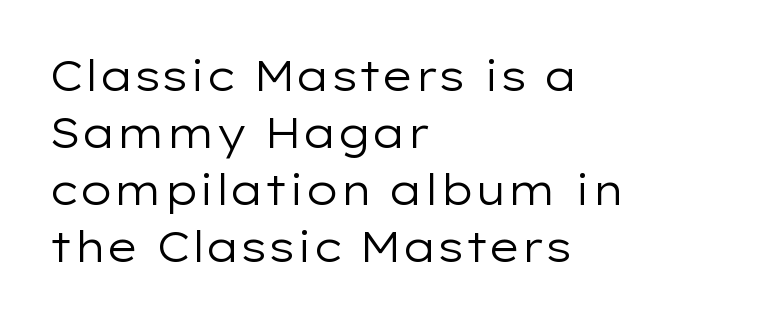
Q: Is the text bold? A: No.
Q: Is the text italic (slanted)? A: No, it is upright.
Q: Is the typeface a serif or a sans-serif typeface? A: Sans-serif.
Q: Is the text underlined? A: No.
Q: How is the paragraph aligned? A: Left-aligned.
Q: Is the spacing between letters normal or unusually wide? A: Normal.
Q: Is the spacing between lines tight, normal or loose? A: Normal.
Q: Width (condensed, normal, or wide)? A: Wide.
Q: Stroke contrast? A: Low.
Q: x-height? A: Medium.
Q: Monospaced? A: No.
